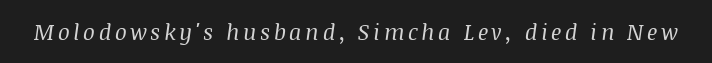
{"italic": "yes", "lean": "right", "slant_degrees": 8, "bold": "no", "underline": "no", "glyph_px": 22}
